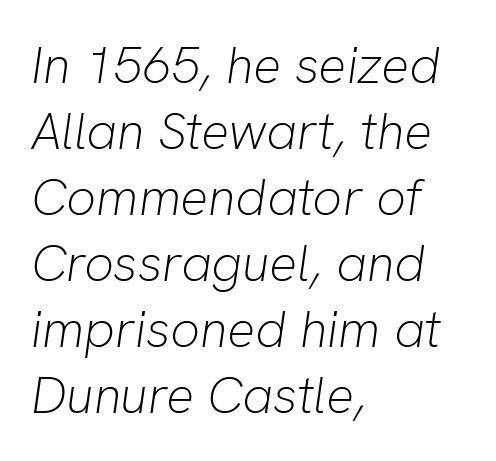
The letterforms sit shoulder to shoulder at normal distance. Each line starts at the same left margin while the right side varies. The weight tops out at a normal text grade. Emphasis-style slanted type is in use. Leading: standard.
